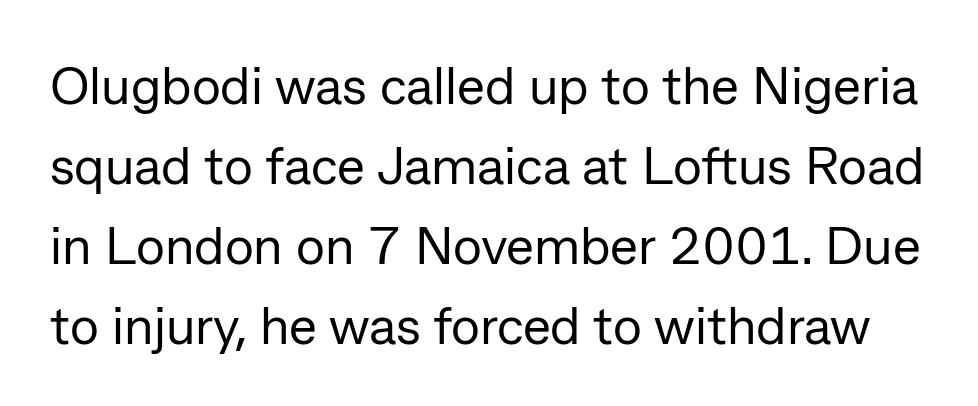
Q: Is the text bold? A: No.
Q: Is the text italic (slanted)? A: No, it is upright.
Q: Is the typeface a serif or a sans-serif typeface? A: Sans-serif.
Q: Is the text underlined? A: No.
Q: Is the spacing between letters normal or unusually wide? A: Normal.
Q: Is the spacing between lines tight, normal or loose? A: Normal.
Q: Width (condensed, normal, or wide)? A: Normal.
Q: Stroke contrast? A: Low.
Q: x-height? A: Medium.
Q: Monospaced? A: No.
